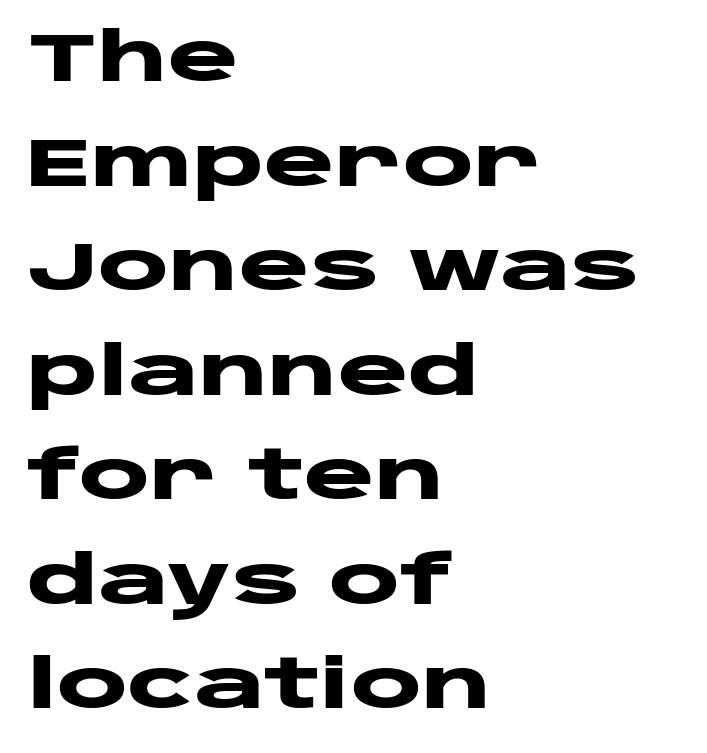
{"serif": "no", "italic": "no", "bold": "yes", "weight": "heavy", "width": "wide", "stroke_contrast": "low", "x_height": "large", "monospaced": "no", "underline": "no", "align": "left", "line_spacing": "normal", "line_spacing_ratio": 1.56, "letter_spacing": "normal", "letter_spacing_em": 0.0, "glyph_px": 67}
